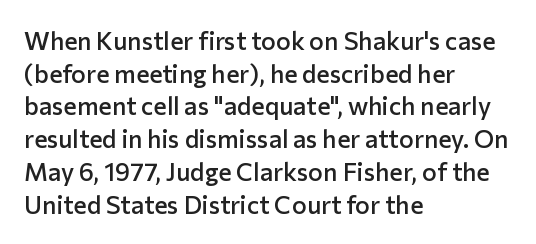
{"italic": "no", "bold": "semi", "underline": "no", "align": "left", "line_spacing": "normal", "line_spacing_ratio": 1.31, "letter_spacing": "normal", "letter_spacing_em": 0.0, "glyph_px": 25}
